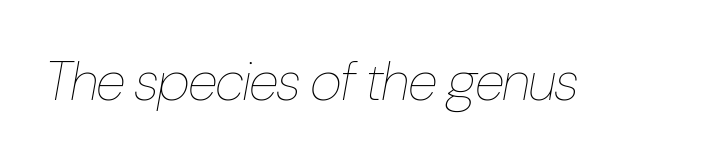
{"italic": "yes", "lean": "right", "slant_degrees": 10, "bold": "no", "weight": "thin", "width": "condensed", "stroke_contrast": "low", "x_height": "medium", "monospaced": "no", "underline": "no", "letter_spacing": "normal", "letter_spacing_em": 0.0, "glyph_px": 55}
